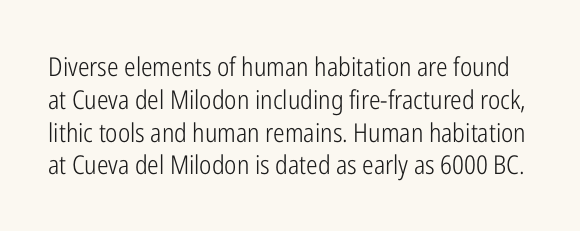
Weight: in the light-to-regular range. A typesetter would mark this as roman, not italic. Default kerning and tracking; the words read as compact shapes. A clean baseline with only descenders dipping below it. Vertically, the passage feels balanced, rows spaced as you'd expect.
